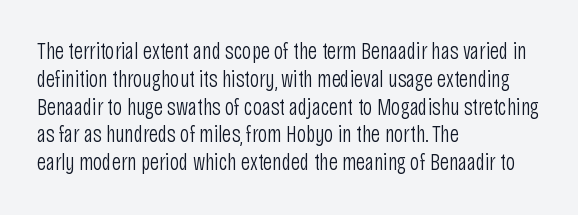
{"italic": "no", "bold": "no", "underline": "no", "align": "left", "line_spacing_ratio": 1.21, "letter_spacing": "normal", "letter_spacing_em": 0.0, "glyph_px": 23}
